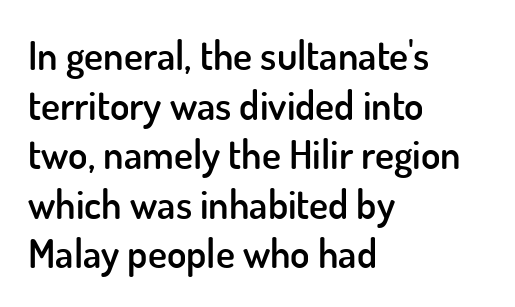
The image shows 40 px semibold sans-serif type, upright; set left-aligned, line spacing 1.24x, normal letter spacing, not underlined; low stroke contrast and a small x-height.
